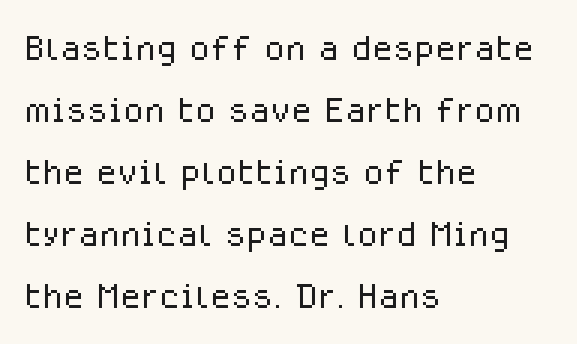
{"serif": "no", "italic": "no", "bold": "no", "weight": "light", "width": "normal", "stroke_contrast": "low", "x_height": "medium", "monospaced": "no", "underline": "no", "align": "left", "line_spacing": "normal", "line_spacing_ratio": 1.29, "letter_spacing": "normal", "letter_spacing_em": 0.0, "glyph_px": 48}
